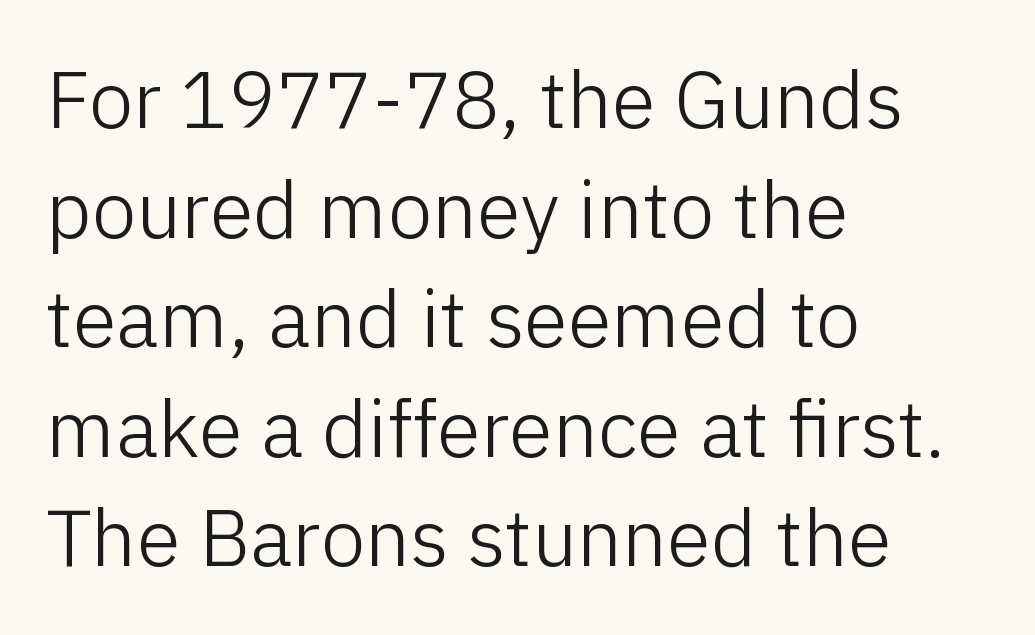
{"serif": "no", "italic": "no", "bold": "no", "weight": "light", "width": "normal", "stroke_contrast": "low", "x_height": "medium", "monospaced": "no", "underline": "no", "align": "left", "line_spacing": "normal", "line_spacing_ratio": 1.37, "letter_spacing": "normal", "letter_spacing_em": 0.0, "glyph_px": 80}
